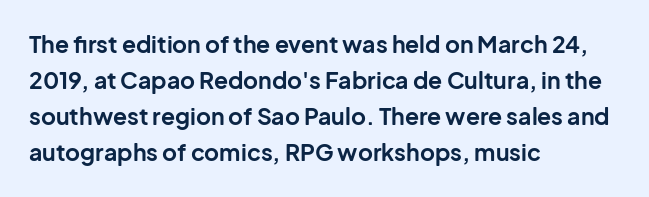
The image shows 23 px bold type, upright; set left-aligned, normal line spacing (1.57x), normal letter spacing, not underlined.
